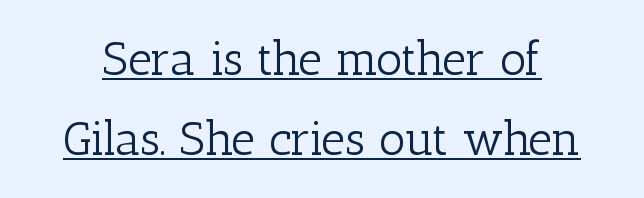
The image shows 47 px light serif type, upright; set line spacing 1.71x, normal letter spacing, underlined; low stroke contrast and a medium x-height.
